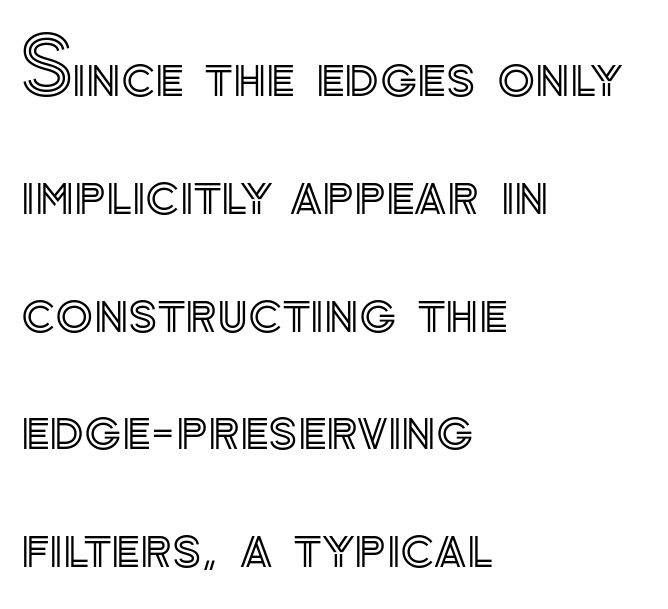
The image shows 78 px text type, upright; set left-aligned, normal line spacing (1.51x), normal letter spacing, not underlined; a small x-height.
